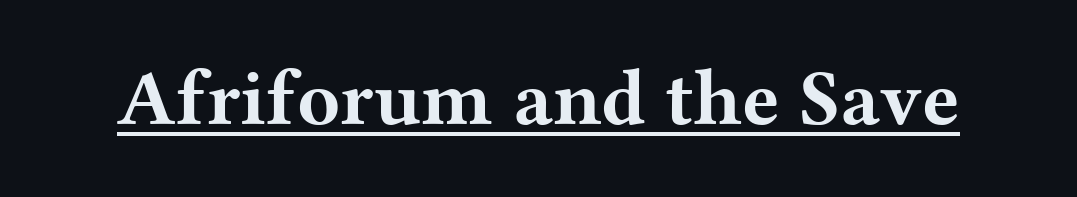
Q: Is the text bold? A: Yes.
Q: Is the text italic (slanted)? A: No, it is upright.
Q: Is the typeface a serif or a sans-serif typeface? A: Serif.
Q: Is the text underlined? A: Yes.
Q: Is the spacing between letters normal or unusually wide? A: Normal.
Q: Width (condensed, normal, or wide)? A: Wide.
Q: Stroke contrast? A: Medium.
Q: x-height? A: Medium.
Q: Monospaced? A: No.
